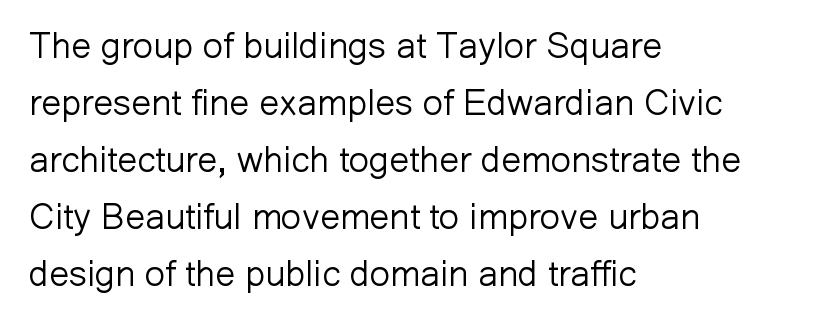
{"serif": "no", "italic": "no", "bold": "no", "weight": "light", "width": "normal", "stroke_contrast": "low", "x_height": "medium", "monospaced": "no", "underline": "no", "align": "left", "line_spacing": "normal", "line_spacing_ratio": 1.58, "letter_spacing": "normal", "letter_spacing_em": 0.0, "glyph_px": 36}
